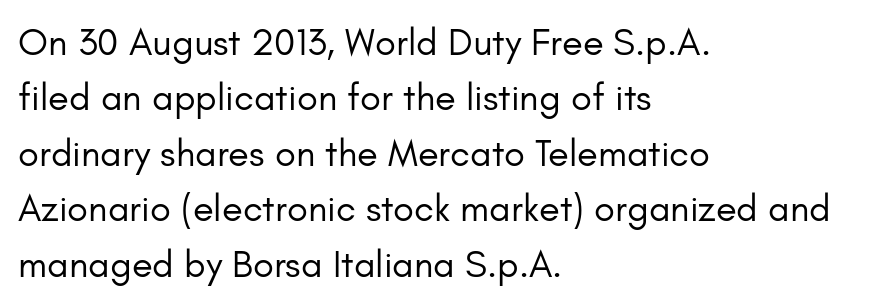
Q: Is the text bold? A: No.
Q: Is the text italic (slanted)? A: No, it is upright.
Q: Is the typeface a serif or a sans-serif typeface? A: Sans-serif.
Q: Is the text underlined? A: No.
Q: How is the paragraph aligned? A: Left-aligned.
Q: Is the spacing between letters normal or unusually wide? A: Normal.
Q: Is the spacing between lines tight, normal or loose? A: Normal.
Q: Width (condensed, normal, or wide)? A: Normal.
Q: Stroke contrast? A: Low.
Q: x-height? A: Small.
Q: Monospaced? A: No.
